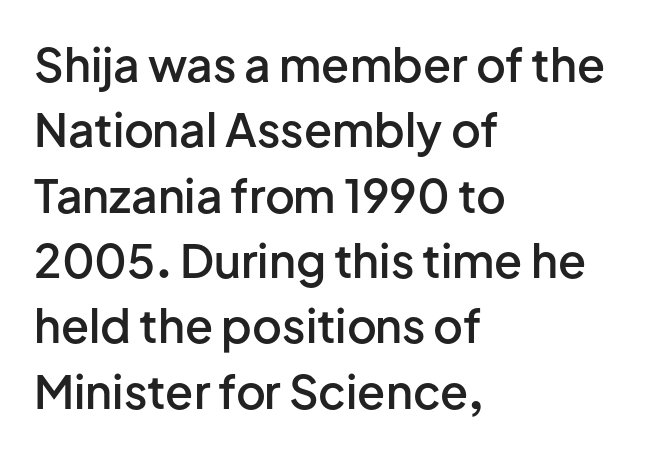
Q: Is the text bold? A: Semi-bold.
Q: Is the text italic (slanted)? A: No, it is upright.
Q: Is the typeface a serif or a sans-serif typeface? A: Sans-serif.
Q: Is the text underlined? A: No.
Q: How is the paragraph aligned? A: Left-aligned.
Q: Is the spacing between letters normal or unusually wide? A: Normal.
Q: Is the spacing between lines tight, normal or loose? A: Normal.
Q: Width (condensed, normal, or wide)? A: Normal.
Q: Stroke contrast? A: Low.
Q: x-height? A: Medium.
Q: Monospaced? A: No.
